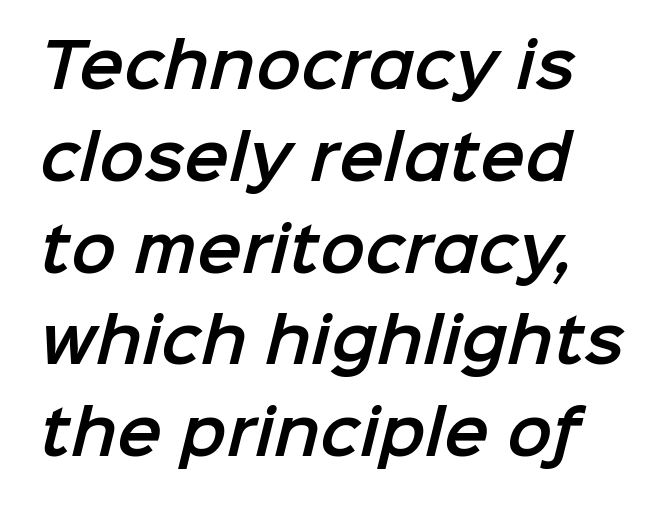
{"serif": "no", "width": "normal", "stroke_contrast": "low", "x_height": "medium", "monospaced": "no", "underline": "no", "line_spacing": "normal", "line_spacing_ratio": 1.53, "letter_spacing": "normal", "letter_spacing_em": 0.0, "glyph_px": 60}
